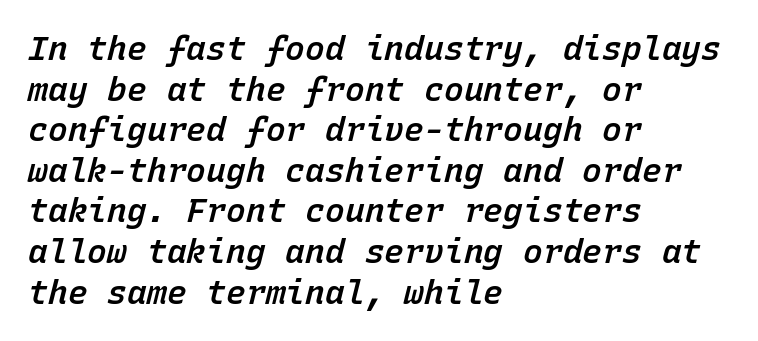
Think of a typewriter: that constant character pitch is what you see here. Clear beneath every line of the passage. The axis of the letterforms is tilted away from vertical. Inter-character spacing is left at the font's built-in metrics. These words are printed semibold, heavier than regular yet not bold.
